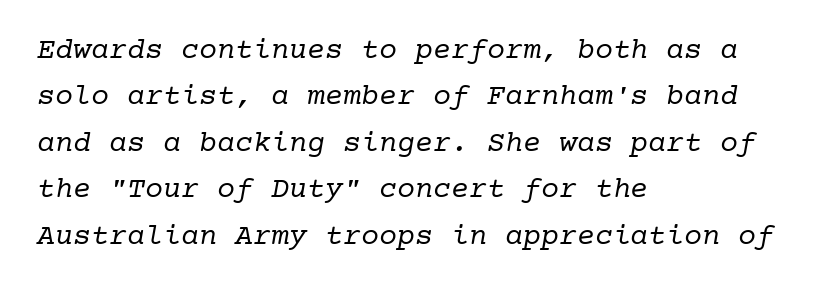
{"serif": "yes", "bold": "no", "weight": "regular", "width": "normal", "stroke_contrast": "low", "x_height": "medium", "monospaced": "yes", "underline": "no", "align": "left", "line_spacing": "normal", "line_spacing_ratio": 1.55, "letter_spacing": "normal", "letter_spacing_em": 0.0, "glyph_px": 30}
